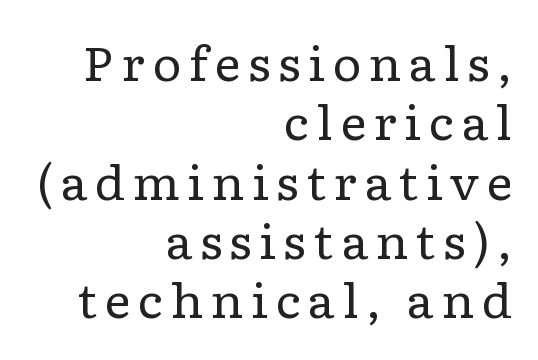
{"serif": "yes", "italic": "no", "bold": "no", "weight": "regular", "width": "wide", "stroke_contrast": "low", "x_height": "medium", "monospaced": "no", "underline": "no", "align": "right", "line_spacing": "normal", "line_spacing_ratio": 1.29, "glyph_px": 46}
